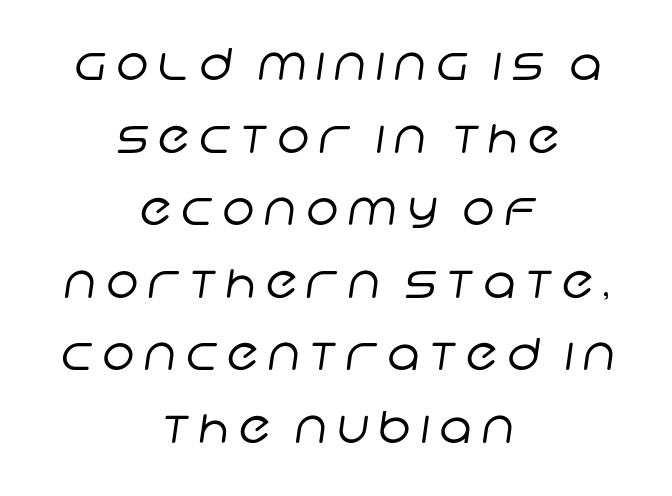
The image shows 44 px regular-weight sans-serif type; set centered, normal line spacing (1.65x), unusually wide letter spacing (+0.22 em), not underlined; low stroke contrast and a large x-height.
